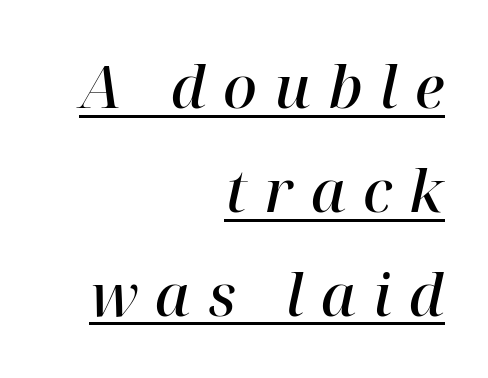
The image shows 59 px semibold serif type, italic (leaning right); set right-aligned, line spacing 1.76x, unusually wide letter spacing (+0.29 em), underlined; high stroke contrast and a medium x-height.
